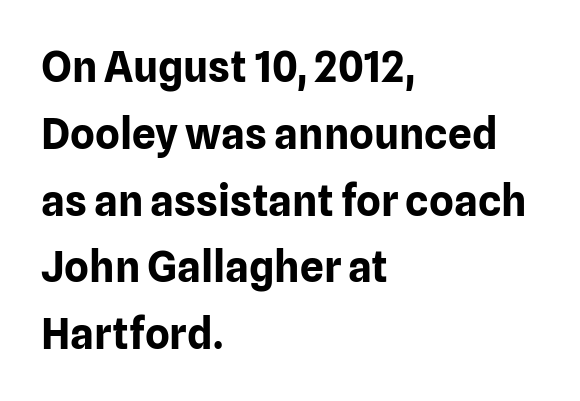
Weight: bold. Clear beneath every line of the passage. Rows of type keep a routine distance in the vertical direction. If you drew a line through each stem, it would be perfectly vertical. Each word holds together tightly as a unit, with standard inter-letter gaps.
